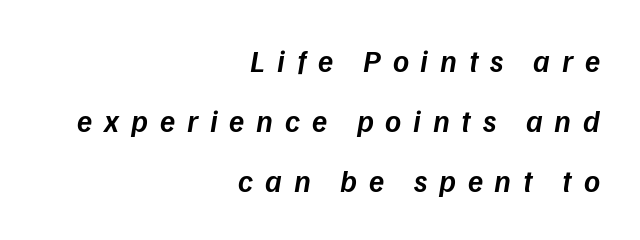
Loosely led — the rows are spread out. Summary of weight: moderately heavy, a semibold. The area under the type is left untouched. If you drew a line through each stem, it would be angled. Line endings align vertically; line beginnings do not. This sample has the flowing, uneven cadence of proportional lettering.
